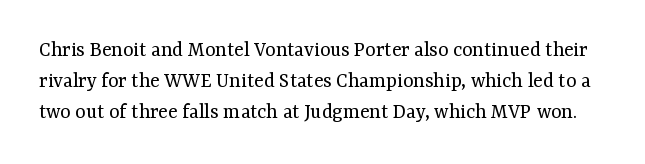
Q: Is the text bold? A: No.
Q: Is the text italic (slanted)? A: No, it is upright.
Q: Is the text underlined? A: No.
Q: Is the spacing between letters normal or unusually wide? A: Normal.
Q: Is the spacing between lines tight, normal or loose? A: Normal.
